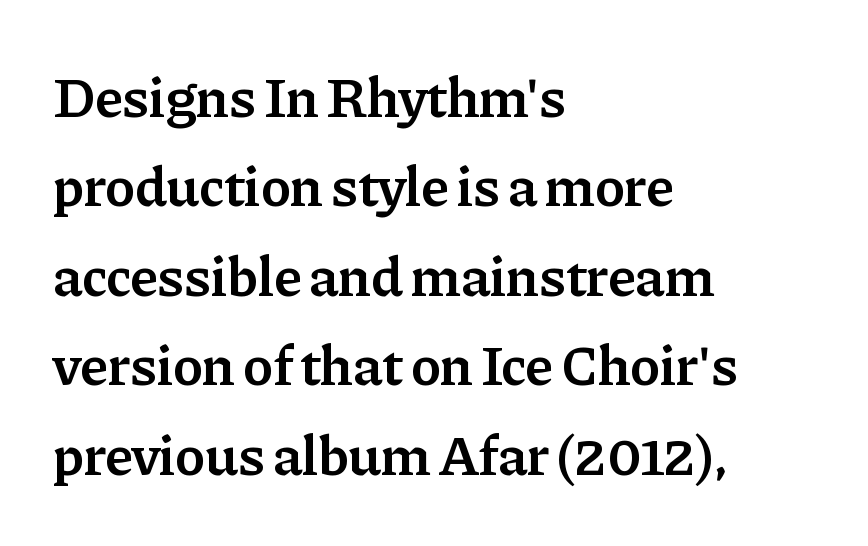
{"serif": "yes", "italic": "no", "bold": "semi", "weight": "semibold", "width": "normal", "stroke_contrast": "low", "x_height": "medium", "monospaced": "no", "underline": "no", "align": "left", "line_spacing": "normal", "line_spacing_ratio": 1.57, "letter_spacing": "normal", "letter_spacing_em": 0.0, "glyph_px": 57}
